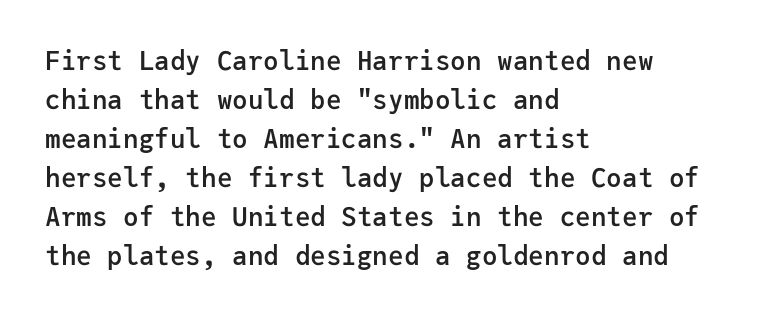
Q: Is the text bold? A: Semi-bold.
Q: Is the text italic (slanted)? A: No, it is upright.
Q: Is the text underlined? A: No.
Q: How is the paragraph aligned? A: Left-aligned.
Q: Is the spacing between letters normal or unusually wide? A: Normal.
Q: Is the spacing between lines tight, normal or loose? A: Normal.
